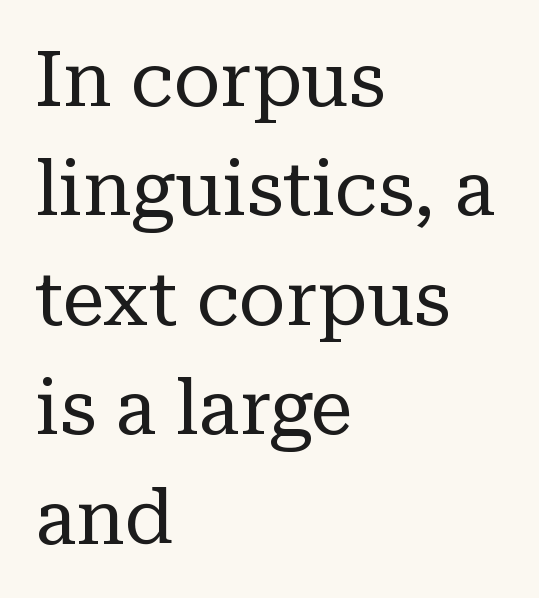
The image shows 76 px regular-weight serif type, upright; set left-aligned, normal line spacing (1.44x), normal letter spacing, not underlined; low stroke contrast and a medium x-height.
